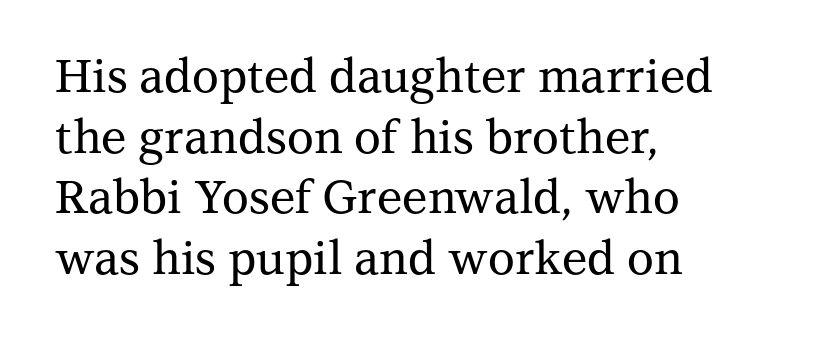
Q: Is the text italic (slanted)? A: No, it is upright.
Q: Is the typeface a serif or a sans-serif typeface? A: Serif.
Q: Is the text underlined? A: No.
Q: How is the paragraph aligned? A: Left-aligned.
Q: Is the spacing between letters normal or unusually wide? A: Normal.
Q: Is the spacing between lines tight, normal or loose? A: Normal.
Q: Width (condensed, normal, or wide)? A: Normal.
Q: Stroke contrast? A: Medium.
Q: x-height? A: Medium.
Q: Monospaced? A: No.
